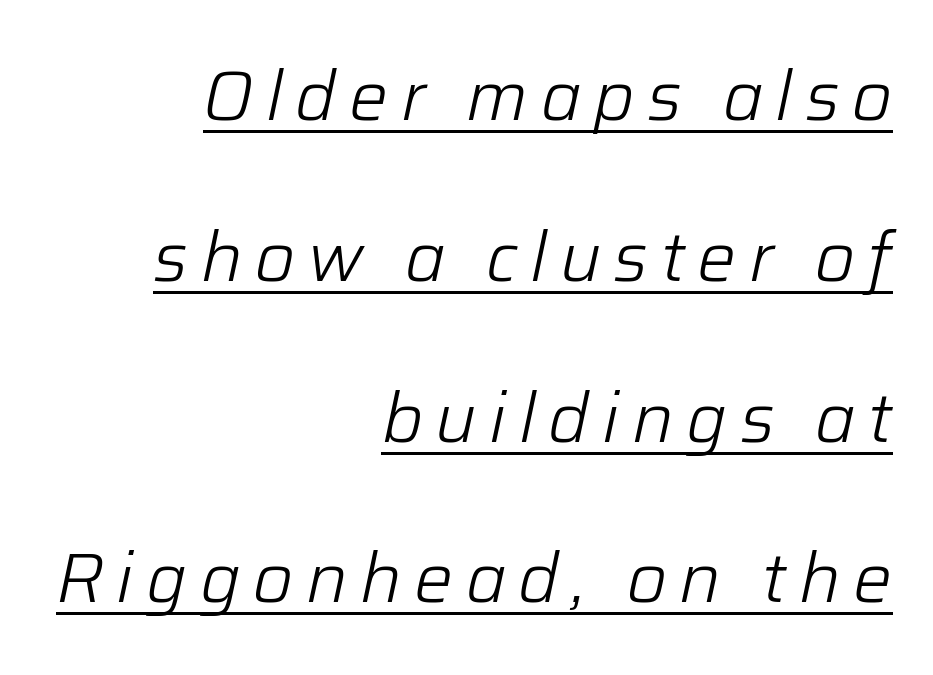
Every character sits at an angle, as italics do. Horizontally, the lines are justified to the trailing edge only. Is there an underline? Yes — a line sits under the letters. Baseline-to-baseline distance is far greater than the letter height. No heavy texture on the line: the type isn't bold. Note the varied advance widths — an 'i' is clearly narrower than an 'm'.
